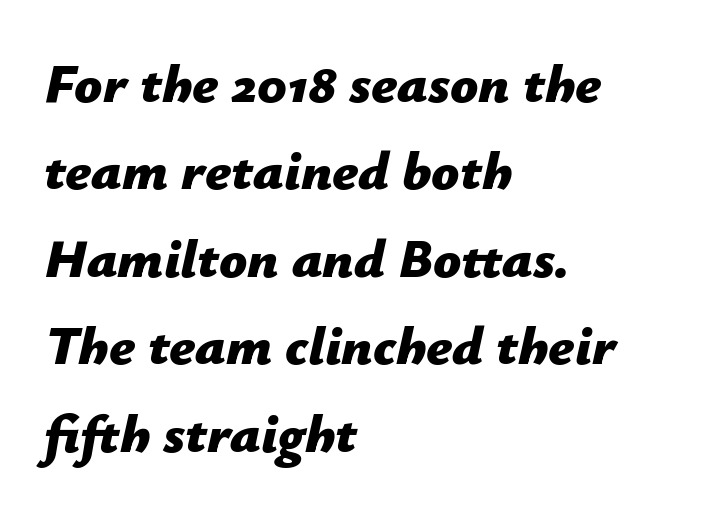
{"italic": "yes", "lean": "right", "slant_degrees": 12, "bold": "yes", "weight": "bold", "width": "normal", "stroke_contrast": "low", "x_height": "medium", "monospaced": "no", "underline": "no", "align": "left", "line_spacing": "normal", "line_spacing_ratio": 1.59, "letter_spacing": "normal", "letter_spacing_em": 0.0, "glyph_px": 55}
